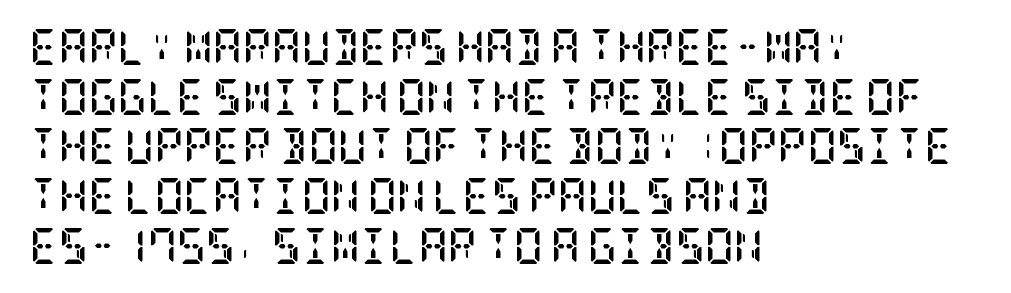
Italic? Not at all — the glyphs are vertical. These lines sit exactly where default settings would place them. Caption: multi-line text, flush left, ragged right. Set as a true bold cut, around the 700 mark. Letter spacing: default. Underline: absent.
